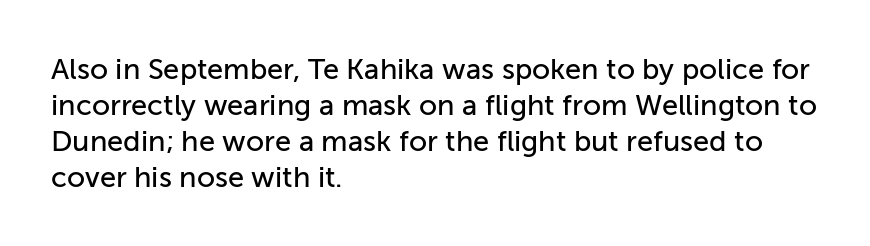
Lines of text with bare space underneath. A typesetter would call this zero additional tracking. Classification — sans serif. Compared with a centered layout, this one pins lines to the left instead. When letters stand straight like this, we call the style roman or upright.
